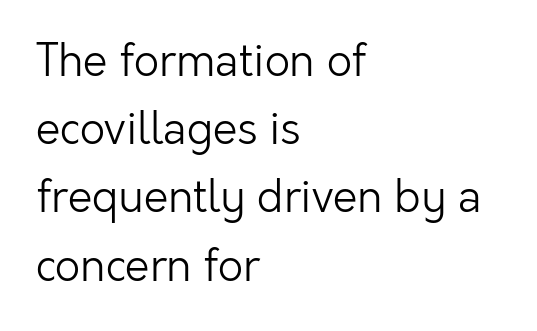
This reads as an unemphasized weight, regular at the heaviest. Posture: straight, roman, zero tilt. The face used here is proportionally spaced, like ordinary book or web type. Just letters on the line, the space beneath them empty.
